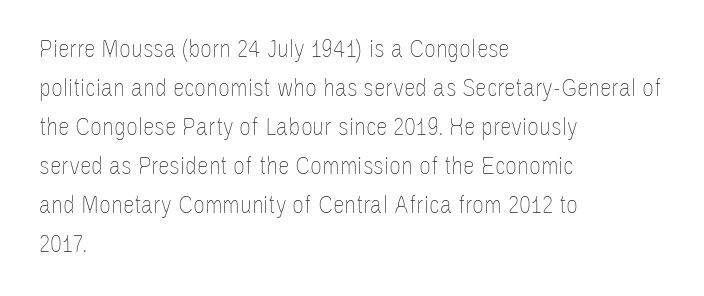
{"italic": "no", "bold": "no", "underline": "no", "align": "left", "line_spacing": "normal", "line_spacing_ratio": 1.5, "letter_spacing": "normal", "letter_spacing_em": 0.0, "glyph_px": 26}
